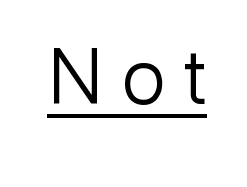
The face used here appears with an underline applied. The characters display no serif detailing; their extremities are plain. Italic: no, the glyphs are upright roman. Think of a printed novel: that variable character pitch is what you see here. This sample uses expanded letter spacing, leaving extra air between glyphs. Letters have the restrained weight of plain body copy at most.
